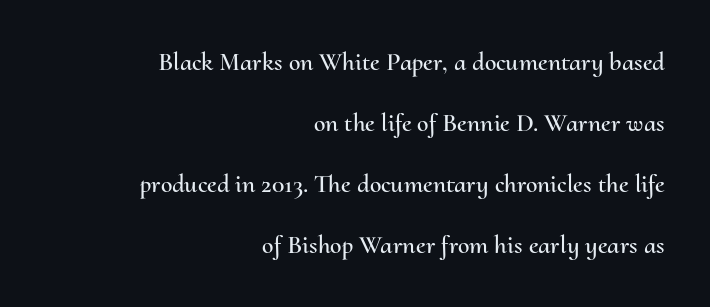
Q: Is the text italic (slanted)? A: No, it is upright.
Q: Is the text underlined? A: No.
Q: How is the paragraph aligned? A: Right-aligned.
Q: Is the spacing between letters normal or unusually wide? A: Normal.
Q: Is the spacing between lines tight, normal or loose? A: Loose.
